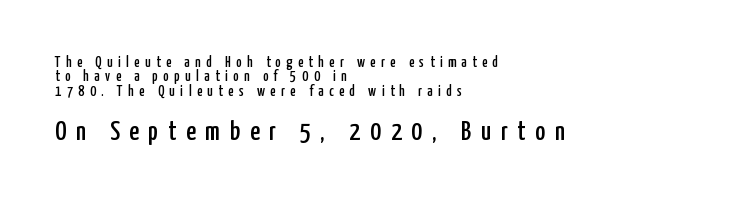
The image shows 27 px text type, upright; set left-aligned, tight line spacing (0.96x), unusually wide letter spacing (+0.36 em), not underlined; the second (bottom) block is 1.8x larger.
